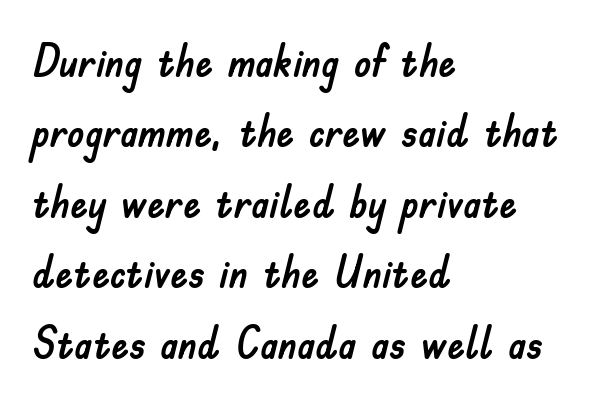
{"serif": "no", "width": "normal", "stroke_contrast": "low", "x_height": "small", "monospaced": "no", "underline": "no", "align": "left", "line_spacing": "normal", "line_spacing_ratio": 1.6, "letter_spacing": "normal", "letter_spacing_em": 0.0, "glyph_px": 44}
